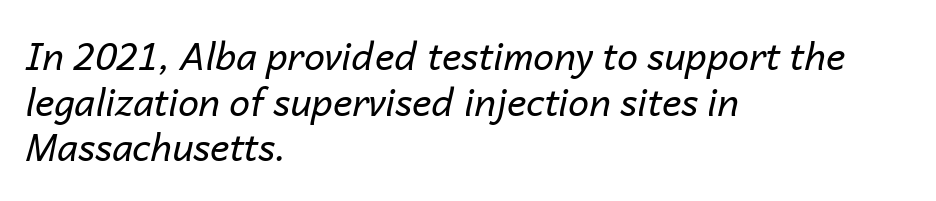
{"italic": "yes", "lean": "right", "slant_degrees": 14, "bold": "no", "weight": "regular", "width": "normal", "stroke_contrast": "low", "x_height": "medium", "monospaced": "no", "underline": "no", "align": "left", "line_spacing_ratio": 1.23, "letter_spacing": "normal", "letter_spacing_em": 0.0, "glyph_px": 37}
